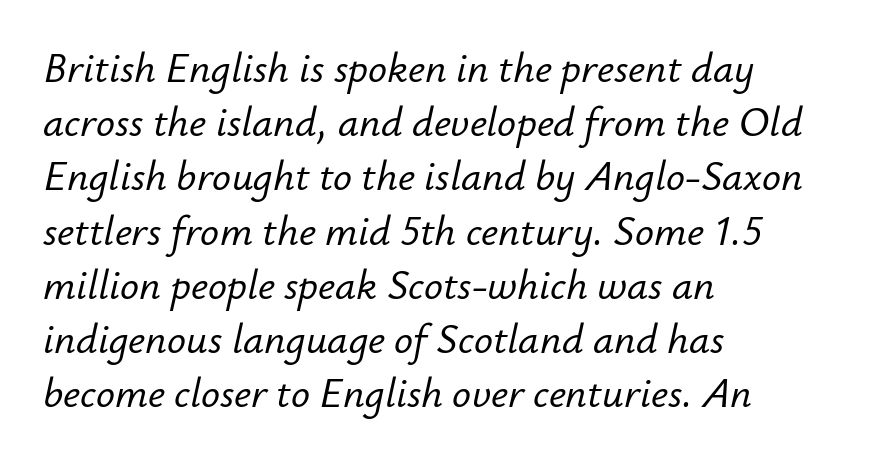
The image shows 42 px text type, italic (leaning right); set left-aligned, normal line spacing (1.29x), normal letter spacing, not underlined; low stroke contrast and a small x-height.
